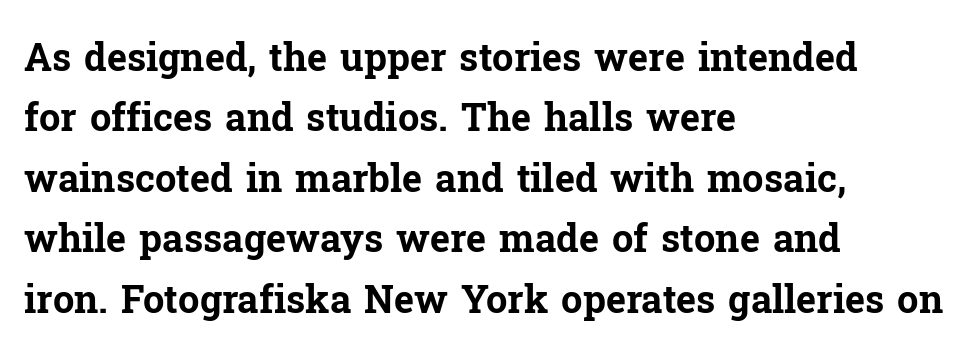
{"serif": "yes", "italic": "no", "bold": "yes", "weight": "bold", "width": "normal", "stroke_contrast": "low", "x_height": "medium", "monospaced": "no", "underline": "no", "align": "left", "line_spacing": "normal", "line_spacing_ratio": 1.59, "letter_spacing": "normal", "letter_spacing_em": 0.0, "glyph_px": 38}
